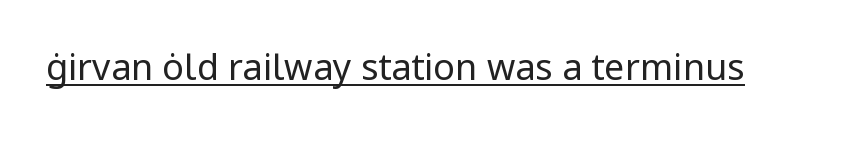
Q: Is the text bold? A: No.
Q: Is the text italic (slanted)? A: No, it is upright.
Q: Is the typeface a serif or a sans-serif typeface? A: Sans-serif.
Q: Is the text underlined? A: Yes.
Q: Is the spacing between letters normal or unusually wide? A: Normal.
Q: Width (condensed, normal, or wide)? A: Normal.
Q: Stroke contrast? A: Low.
Q: x-height? A: Medium.
Q: Monospaced? A: No.
